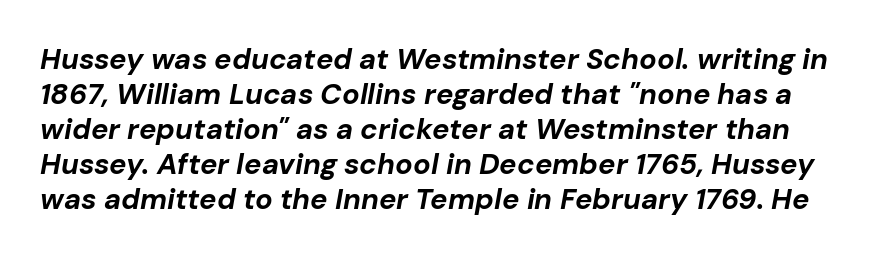
{"italic": "yes", "lean": "right", "slant_degrees": 10, "bold": "yes", "weight": "bold", "width": "normal", "stroke_contrast": "low", "x_height": "medium", "monospaced": "no", "underline": "no", "line_spacing_ratio": 1.21, "letter_spacing": "normal", "letter_spacing_em": 0.0, "glyph_px": 29}
